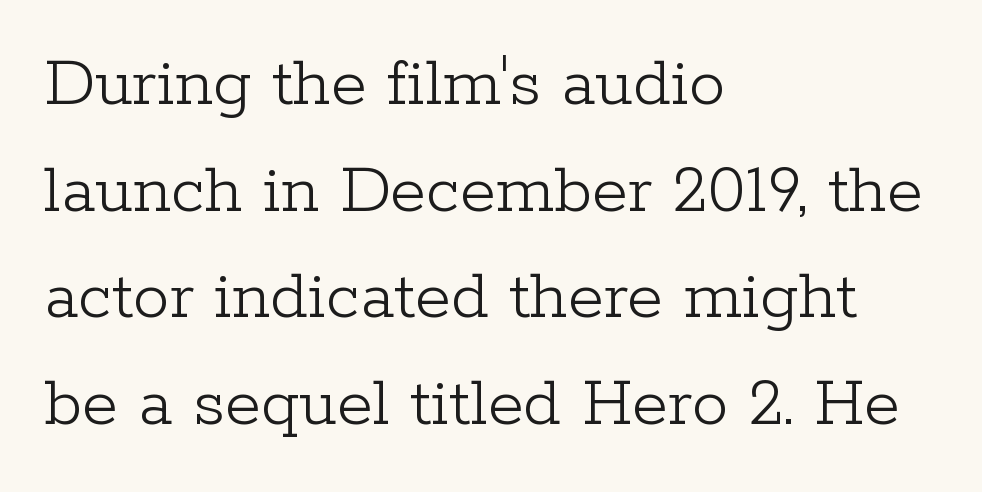
{"serif": "yes", "italic": "no", "bold": "no", "weight": "light", "width": "normal", "stroke_contrast": "low", "x_height": "medium", "monospaced": "no", "underline": "no", "align": "left", "line_spacing": "normal", "line_spacing_ratio": 1.46, "letter_spacing": "normal", "letter_spacing_em": 0.0, "glyph_px": 73}
